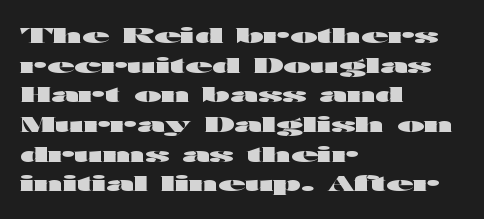
The image shows 22 px bold type, upright; set left-aligned, normal line spacing (1.35x), normal letter spacing, not underlined.
